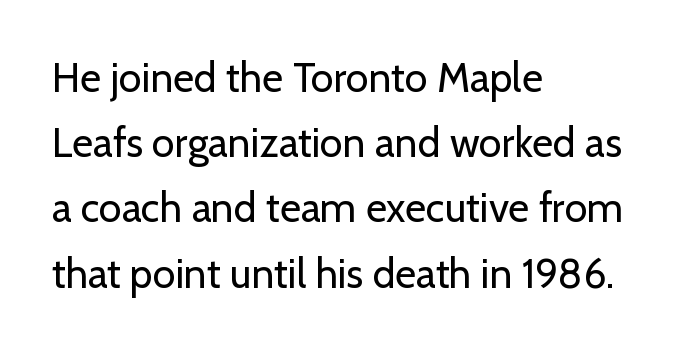
Q: Is the text bold? A: No.
Q: Is the text italic (slanted)? A: No, it is upright.
Q: Is the typeface a serif or a sans-serif typeface? A: Sans-serif.
Q: Is the text underlined? A: No.
Q: How is the paragraph aligned? A: Left-aligned.
Q: Is the spacing between letters normal or unusually wide? A: Normal.
Q: Is the spacing between lines tight, normal or loose? A: Normal.
Q: Width (condensed, normal, or wide)? A: Normal.
Q: Stroke contrast? A: Low.
Q: x-height? A: Medium.
Q: Monospaced? A: No.
